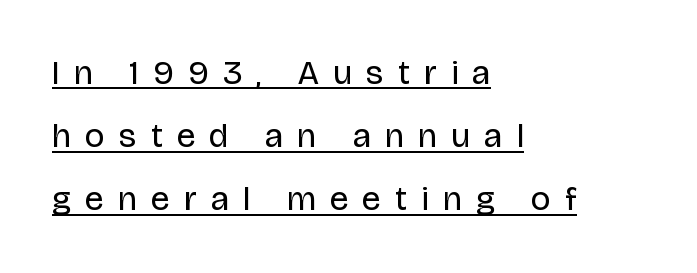
{"serif": "no", "italic": "no", "bold": "no", "weight": "regular", "width": "normal", "stroke_contrast": "low", "x_height": "large", "monospaced": "no", "underline": "yes", "align": "left", "line_spacing_ratio": 1.86, "letter_spacing": "wide", "letter_spacing_em": 0.42, "glyph_px": 34}
